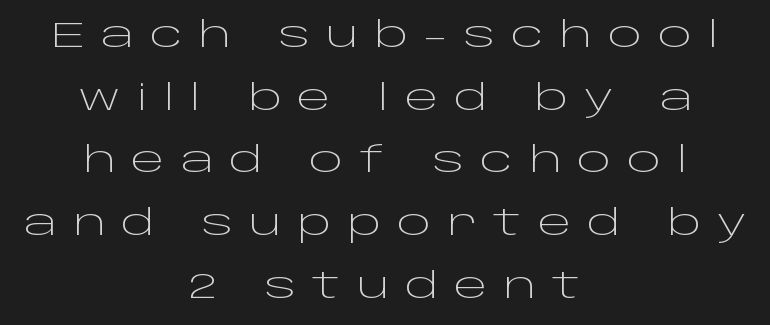
Here the designer chose a conventional face with non-uniform glyph widths. Decoration check: the copy has no underline. The rendering inserts visible extra space after every character. Upright lettering throughout. The letters carry no serifs — their stems end cleanly without finishing strokes.
